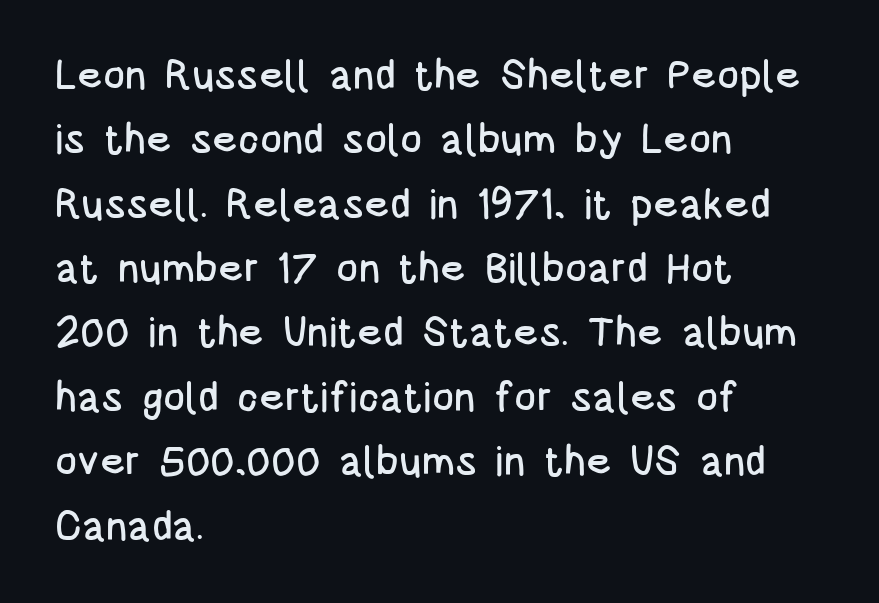
{"serif": "no", "italic": "no", "width": "condensed", "stroke_contrast": "low", "x_height": "large", "monospaced": "no", "underline": "no", "align": "left", "line_spacing": "normal", "line_spacing_ratio": 1.57, "letter_spacing": "normal", "letter_spacing_em": 0.0, "glyph_px": 41}
